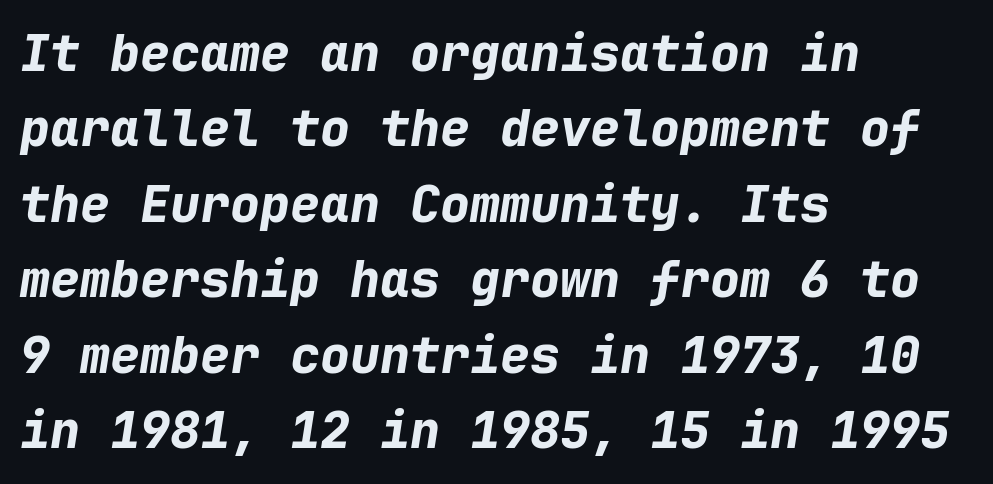
{"italic": "yes", "lean": "right", "slant_degrees": 9, "bold": "yes", "weight": "bold", "width": "normal", "stroke_contrast": "low", "x_height": "medium", "monospaced": "yes", "underline": "no", "align": "left", "line_spacing": "normal", "line_spacing_ratio": 1.51, "letter_spacing": "normal", "letter_spacing_em": 0.0, "glyph_px": 50}
